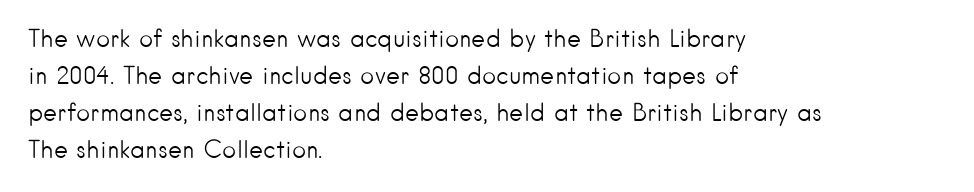
Vertical strokes here are truly vertical. Every row of glyphs begins at an identical x-position on the left. Between one letter and the next there's only the usual sliver of space. Only glyphs here, with clear space below each row.
